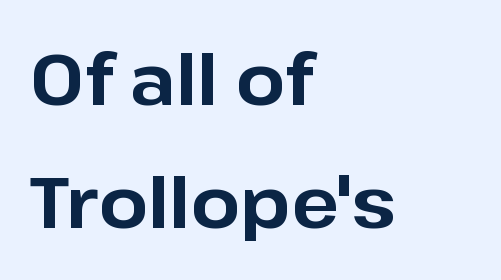
The image shows 70 px bold sans-serif type, upright; set left-aligned, line spacing 1.76x, normal letter spacing, not underlined; low stroke contrast and a medium x-height.
